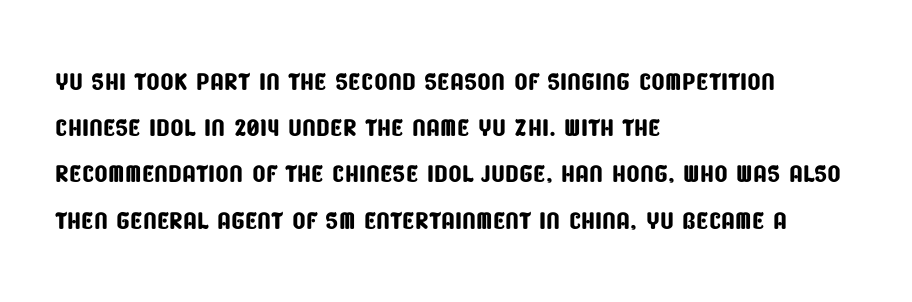
Regarding leading, the lines here are spaced in the standard way. In terms of letterspacing, this is plain default setting. Check under the words: just untouched page. The text was rendered using a sans face with plain stroke endings. The rendering anchors every line to the left-hand side. Proportional: the letters do not fall into vertical columns.
